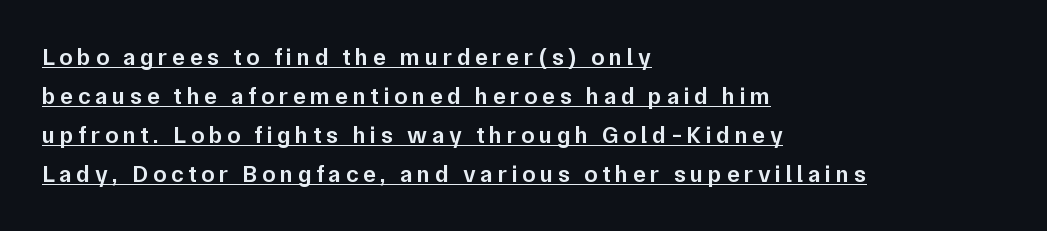
Q: Is the text bold? A: Semi-bold.
Q: Is the text italic (slanted)? A: No, it is upright.
Q: Is the text underlined? A: Yes.
Q: How is the paragraph aligned? A: Left-aligned.
Q: Is the spacing between lines tight, normal or loose? A: Normal.
